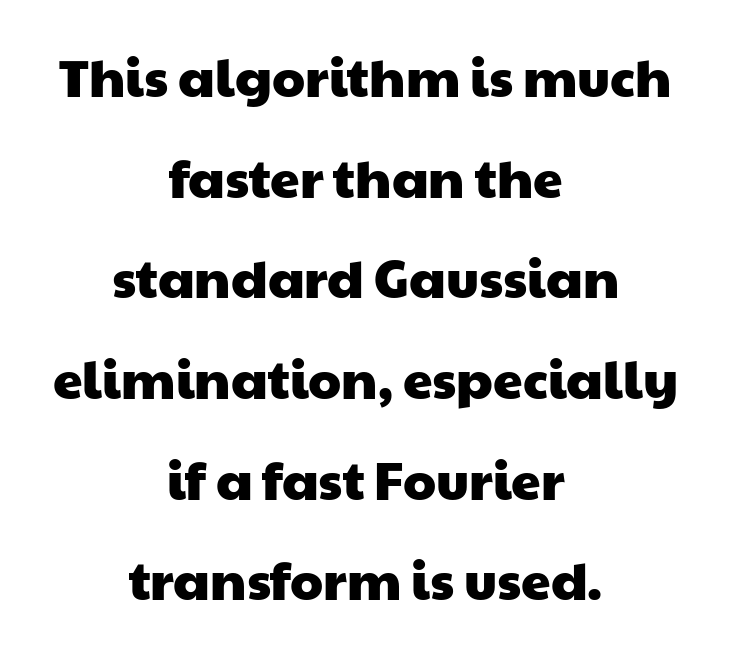
Q: Is the typeface a serif or a sans-serif typeface? A: Sans-serif.
Q: Is the text underlined? A: No.
Q: How is the paragraph aligned? A: Centered.
Q: Is the spacing between letters normal or unusually wide? A: Normal.
Q: Is the spacing between lines tight, normal or loose? A: Loose.
Q: Width (condensed, normal, or wide)? A: Wide.
Q: Stroke contrast? A: Low.
Q: x-height? A: Medium.
Q: Monospaced? A: No.
